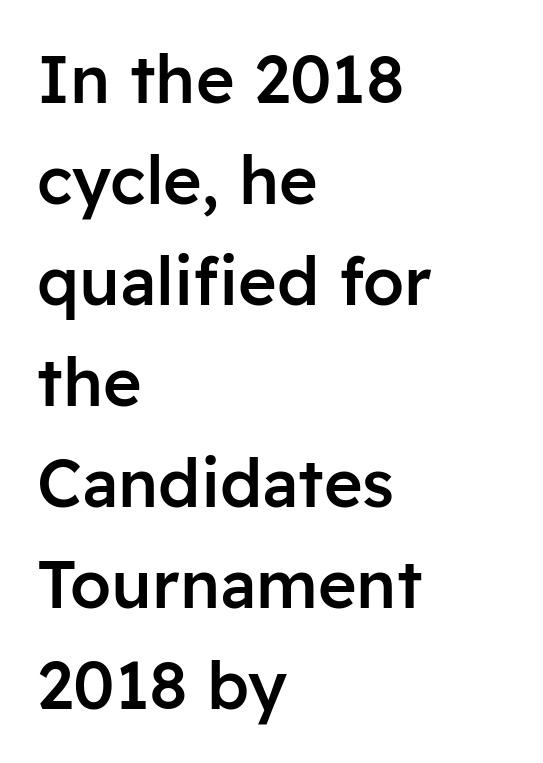
What stands out about the letter spacing? Nothing — it is the standard amount. Each letter keeps its own natural width here, so spacing adapts to shape. What weight is shown? A semibold, between regular and bold. Posture: vertical. How would I describe the line gaps? Plain and ordinary. Line beginnings align vertically; line endings do not.
